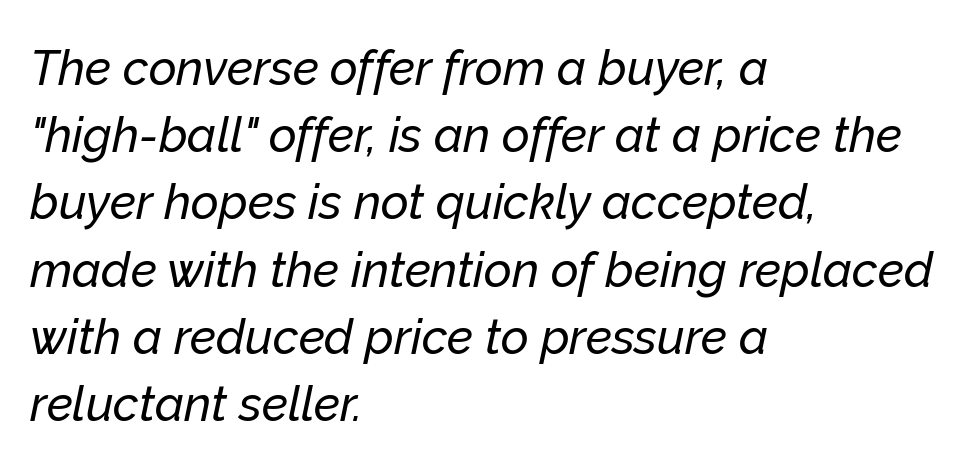
The image shows 48 px text type, italic (leaning right); set left-aligned, normal line spacing (1.4x), normal letter spacing, not underlined; low stroke contrast and a medium x-height.
